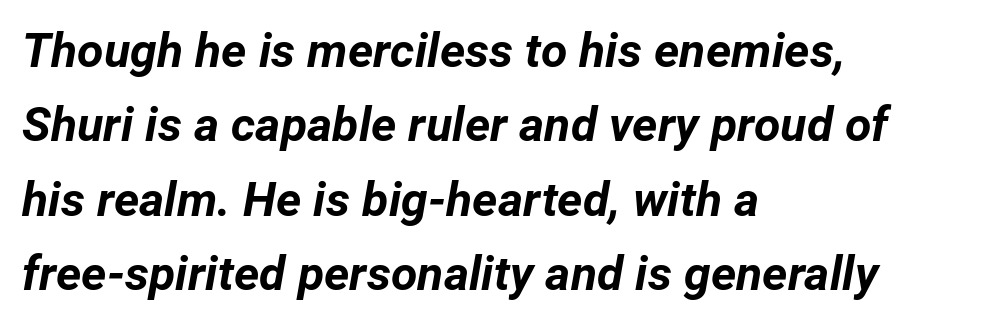
Strong, thick strokes mark this as bold type. Every row of glyphs begins at an identical x-position on the left. The baseline area is clear. Is the type slanted? Yes — the strokes lean at a clear angle. Each word holds together tightly as a unit, with standard inter-letter gaps.
